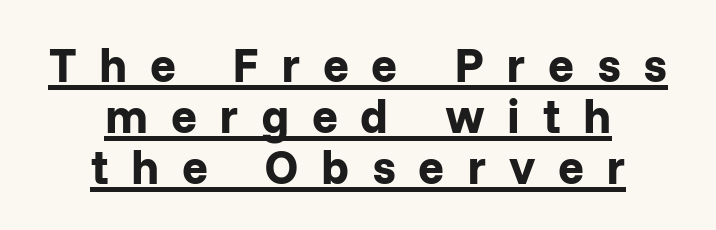
The typeface chosen for these lines omits serifs. Rows of type sit shoulder to shoulder in the vertical direction. Is the type bold? Yes — the strokes are clearly thick and heavy. Characters remain perfectly vertical along every line.
